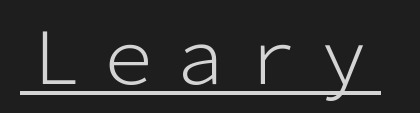
The image shows 72 px light sans-serif type, upright; set normal letter spacing, underlined; low stroke contrast and a medium x-height.
